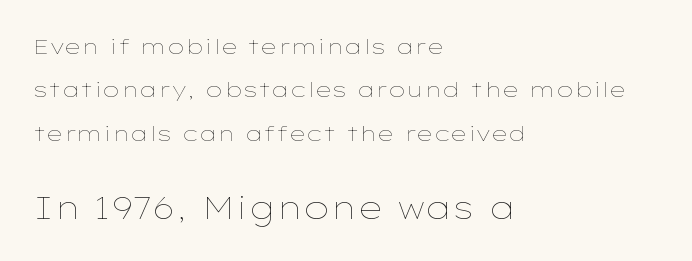
Q: Is the text bold? A: No.
Q: Is the text italic (slanted)? A: No, it is upright.
Q: Is the text underlined? A: No.
Q: How is the paragraph aligned? A: Left-aligned.
Q: Is the spacing between letters normal or unusually wide? A: Normal.
Q: Is the spacing between lines tight, normal or loose? A: Loose.
Q: Which block of text is set in a larger size, the first (top) or the second (bottom)? A: The second (bottom) one.
Q: Width (condensed, normal, or wide)? A: Wide.
Q: Stroke contrast? A: Low.
Q: x-height? A: Medium.
Q: Monospaced? A: No.
